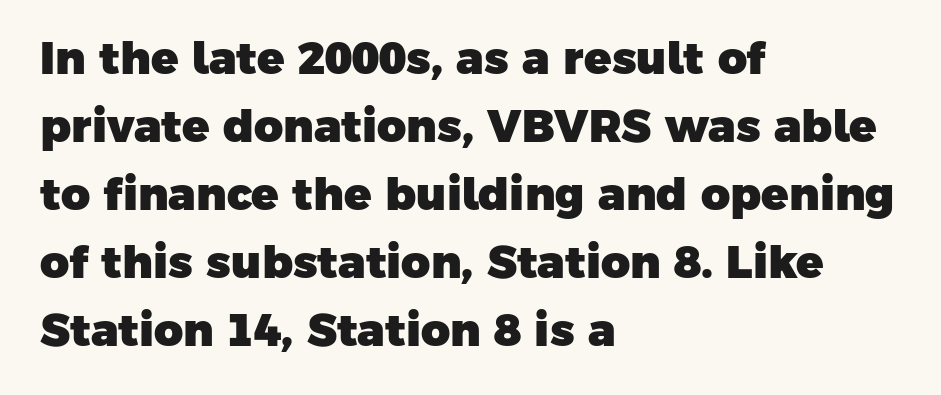
The image shows 45 px heavy sans-serif type; set left-aligned, normal line spacing (1.51x), normal letter spacing, not underlined; low stroke contrast and a medium x-height.
